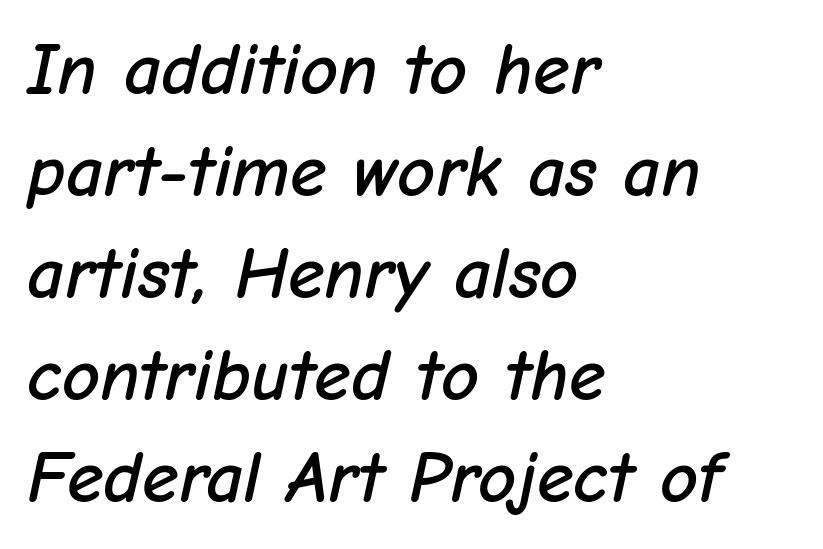
Q: Is the text italic (slanted)? A: Yes, it leans right by about 12 degrees.
Q: Is the text underlined? A: No.
Q: How is the paragraph aligned? A: Left-aligned.
Q: Is the spacing between letters normal or unusually wide? A: Normal.
Q: Is the spacing between lines tight, normal or loose? A: Normal.
Q: Width (condensed, normal, or wide)? A: Normal.
Q: Stroke contrast? A: Low.
Q: x-height? A: Medium.
Q: Monospaced? A: No.
